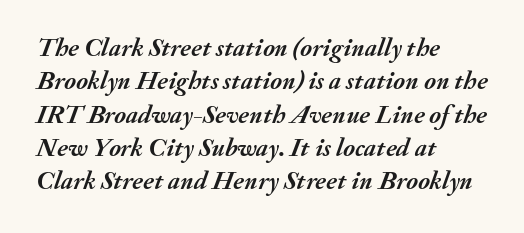
{"italic": "yes", "lean": "right", "slant_degrees": 20, "bold": "yes", "underline": "no", "align": "left", "line_spacing": "normal", "line_spacing_ratio": 1.28, "letter_spacing": "normal", "letter_spacing_em": 0.0, "glyph_px": 26}
